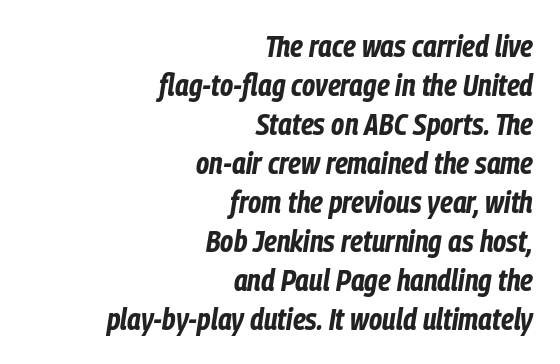
The image shows 30 px bold, condensed type, italic (leaning right); set right-aligned, normal line spacing (1.3x), normal letter spacing, not underlined; low stroke contrast and a medium x-height.
